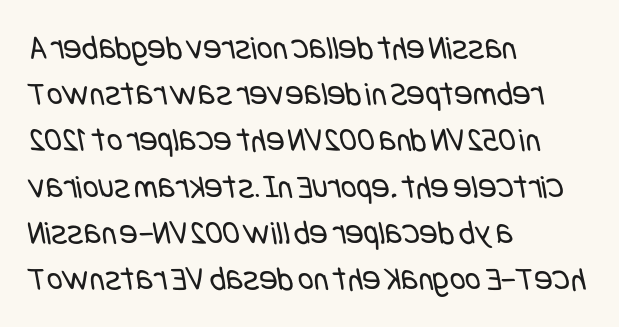
Q: Is the text bold? A: No.
Q: Is the typeface a serif or a sans-serif typeface? A: Sans-serif.
Q: Is the text underlined? A: No.
Q: How is the paragraph aligned? A: Left-aligned.
Q: Is the spacing between letters normal or unusually wide? A: Normal.
Q: Is the spacing between lines tight, normal or loose? A: Normal.
Q: Width (condensed, normal, or wide)? A: Condensed.
Q: Stroke contrast? A: Low.
Q: x-height? A: Large.
